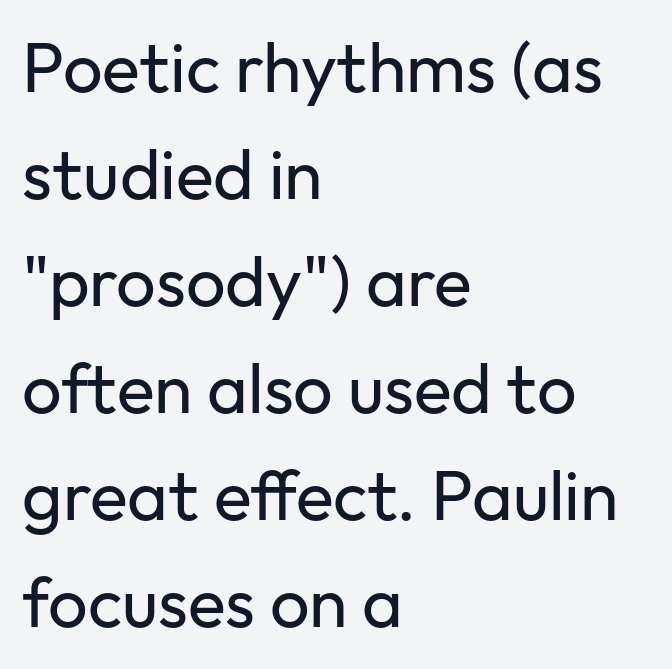
Q: Is the text bold? A: No.
Q: Is the text italic (slanted)? A: No, it is upright.
Q: Is the typeface a serif or a sans-serif typeface? A: Sans-serif.
Q: Is the text underlined? A: No.
Q: How is the paragraph aligned? A: Left-aligned.
Q: Is the spacing between letters normal or unusually wide? A: Normal.
Q: Is the spacing between lines tight, normal or loose? A: Normal.
Q: Width (condensed, normal, or wide)? A: Normal.
Q: Stroke contrast? A: Low.
Q: x-height? A: Medium.
Q: Monospaced? A: No.
